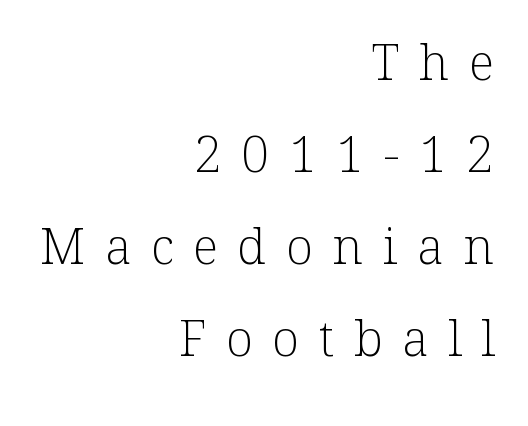
Q: Is the text bold? A: No.
Q: Is the text italic (slanted)? A: No, it is upright.
Q: Is the typeface a serif or a sans-serif typeface? A: Serif.
Q: Is the text underlined? A: No.
Q: How is the paragraph aligned? A: Right-aligned.
Q: Is the spacing between letters normal or unusually wide? A: Unusually wide.
Q: Width (condensed, normal, or wide)? A: Normal.
Q: Stroke contrast? A: Low.
Q: x-height? A: Medium.
Q: Monospaced? A: No.
